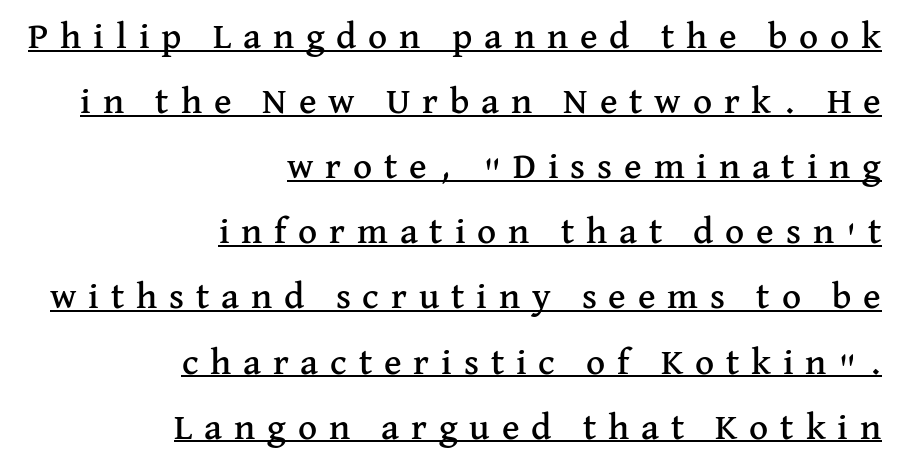
The image shows 37 px serif type, upright; set right-aligned, line spacing 1.76x, unusually wide letter spacing (+0.32 em), underlined; medium stroke contrast and a medium x-height.
